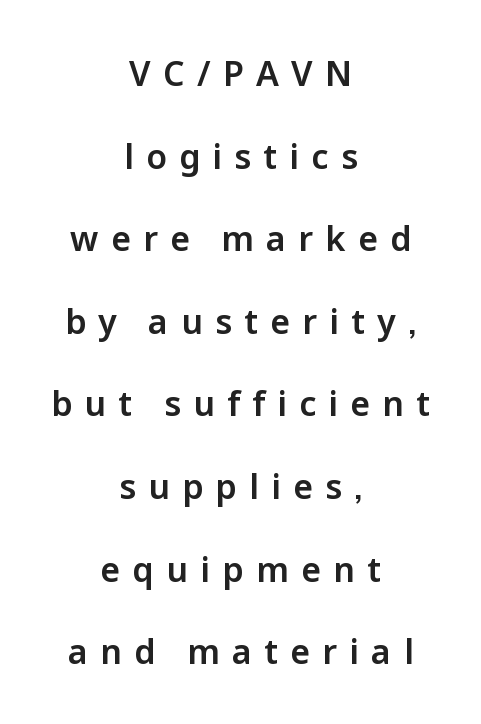
Q: Is the text italic (slanted)? A: No, it is upright.
Q: Is the typeface a serif or a sans-serif typeface? A: Sans-serif.
Q: Is the text underlined? A: No.
Q: How is the paragraph aligned? A: Centered.
Q: Is the spacing between letters normal or unusually wide? A: Unusually wide.
Q: Is the spacing between lines tight, normal or loose? A: Loose.
Q: Width (condensed, normal, or wide)? A: Normal.
Q: Stroke contrast? A: Low.
Q: x-height? A: Medium.
Q: Monospaced? A: No.
